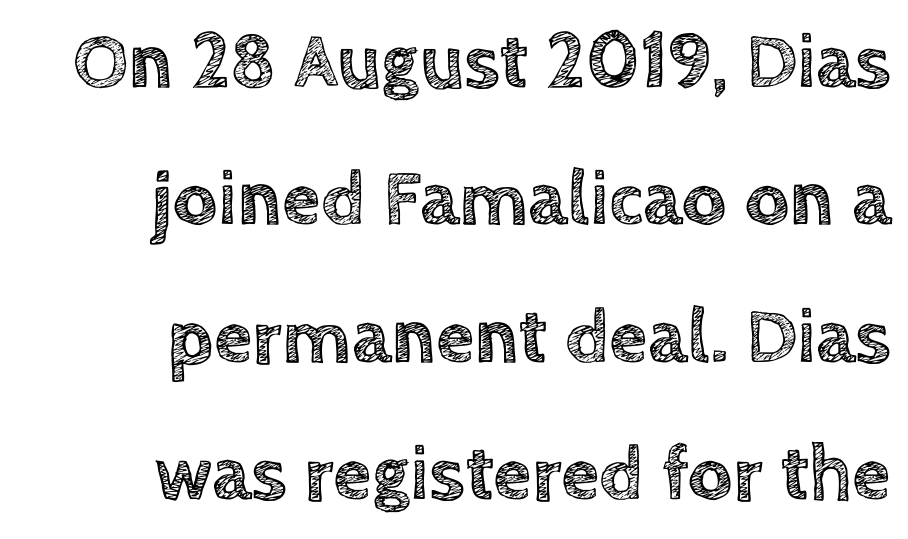
Q: Is the text italic (slanted)? A: No, it is upright.
Q: Is the text underlined? A: No.
Q: How is the paragraph aligned? A: Right-aligned.
Q: Is the spacing between letters normal or unusually wide? A: Normal.
Q: Width (condensed, normal, or wide)? A: Normal.
Q: x-height? A: Large.
Q: Monospaced? A: No.
